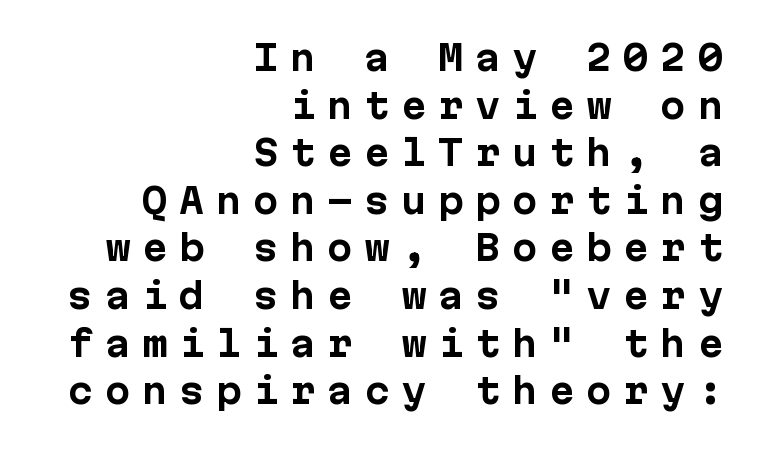
{"serif": "no", "italic": "no", "bold": "yes", "weight": "bold", "width": "normal", "stroke_contrast": "low", "x_height": "medium", "underline": "no", "align": "right", "line_spacing": "normal", "line_spacing_ratio": 1.4, "letter_spacing": "wide", "letter_spacing_em": 0.34, "glyph_px": 34}
